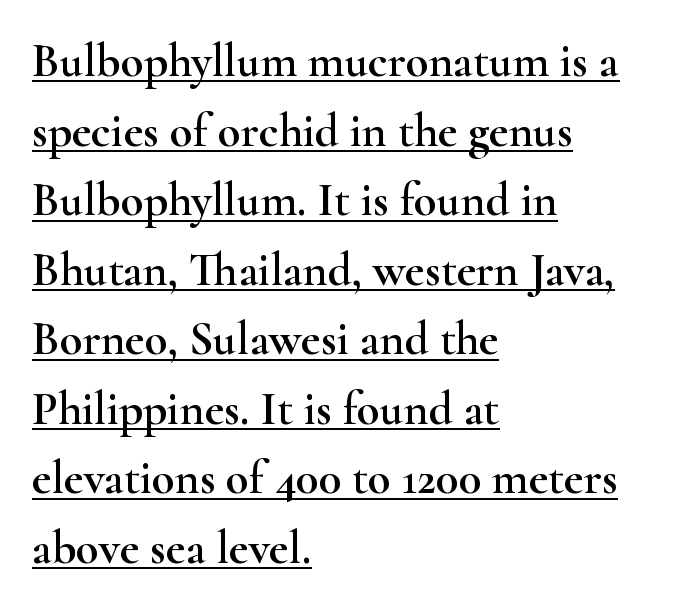
The image shows 47 px wide serif type, upright; set left-aligned, normal line spacing (1.48x), normal letter spacing, underlined; high stroke contrast and a small x-height.
